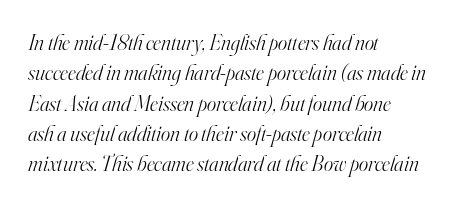
Just letters on the line, the space beneath them empty. The strokes carry an ordinary text weight at most. Short note: letters normally spaced. Rows of type keep a routine distance in the vertical direction. A student would call this left alignment; a typographer would say flush left, rag right. Rendered with sloped, italic letterforms.
